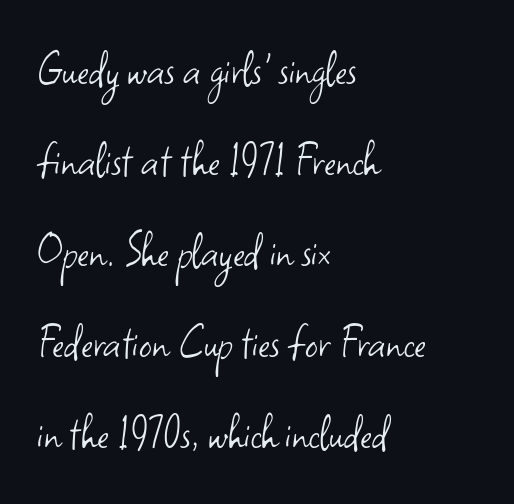
Q: Is the text bold? A: No.
Q: Is the text italic (slanted)? A: Yes.
Q: Is the typeface a serif or a sans-serif typeface? A: Sans-serif.
Q: Is the text underlined? A: No.
Q: How is the paragraph aligned? A: Left-aligned.
Q: Is the spacing between letters normal or unusually wide? A: Normal.
Q: Width (condensed, normal, or wide)? A: Normal.
Q: Stroke contrast? A: Low.
Q: x-height? A: Small.
Q: Monospaced? A: No.
